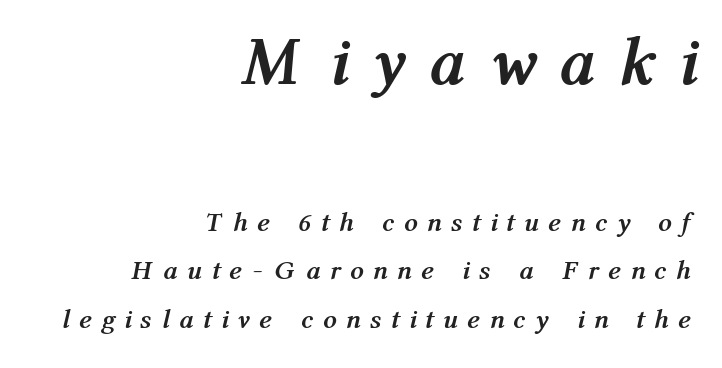
The image shows 68 px semibold, condensed type, italic (leaning right); set right-aligned, line spacing 1.79x, unusually wide letter spacing (+0.45 em), not underlined; the first (top) block is 2.52x larger; medium stroke contrast and a medium x-height.
